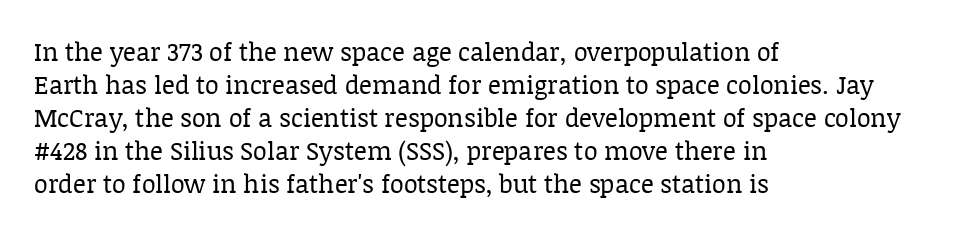
{"italic": "no", "bold": "no", "underline": "no", "align": "left", "line_spacing": "normal", "line_spacing_ratio": 1.32, "letter_spacing": "normal", "letter_spacing_em": 0.0, "glyph_px": 25}
